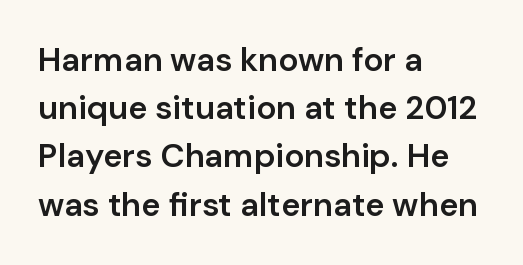
Posture: straight, roman, zero tilt. Bare-footed words on every line. Each new line begins a customary step beneath the previous one. No extra tracking has been applied to these lines. Every letter is mildly thick-stroked: semibold rather than bold. Is this a sans? Yes — the strokes have no serifs.
